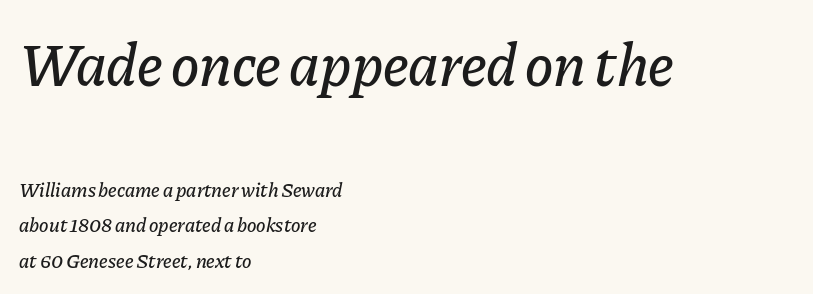
Q: Is the text italic (slanted)? A: Yes, it leans right by about 11 degrees.
Q: Is the text underlined? A: No.
Q: How is the paragraph aligned? A: Left-aligned.
Q: Is the spacing between letters normal or unusually wide? A: Normal.
Q: Which block of text is set in a larger size, the first (top) or the second (bottom)? A: The first (top) one.
Q: Width (condensed, normal, or wide)? A: Normal.
Q: Stroke contrast? A: Low.
Q: x-height? A: Medium.
Q: Monospaced? A: No.
